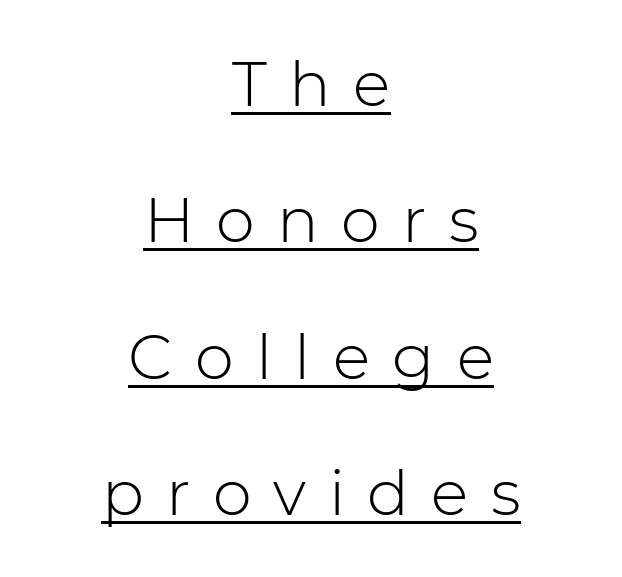
The image shows 62 px light sans-serif type, upright; set centered, loose line spacing (2.2x), unusually wide letter spacing (+0.36 em), underlined; low stroke contrast and a medium x-height.
